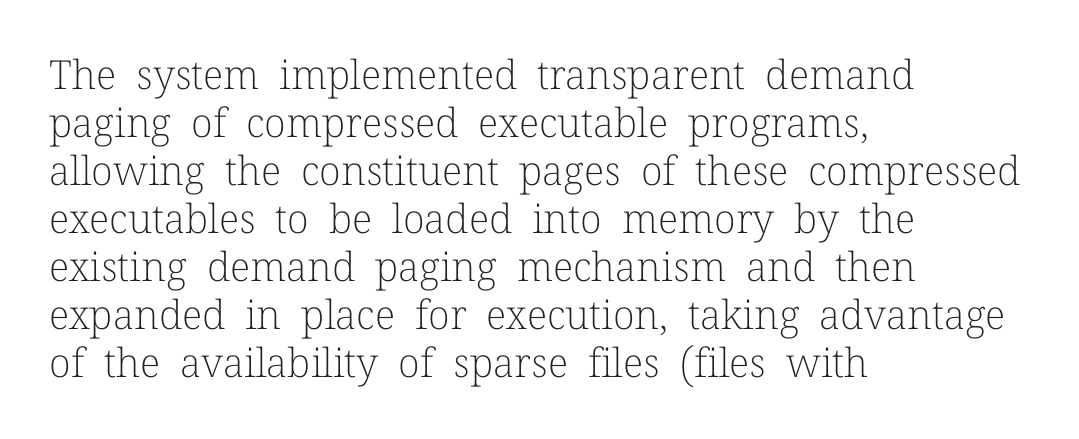
The image shows 40 px light serif type, upright; set left-aligned, line spacing 1.2x, normal letter spacing, not underlined; low stroke contrast and a medium x-height.
